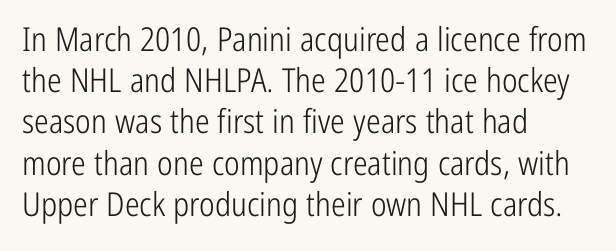
{"serif": "no", "italic": "no", "bold": "no", "weight": "light", "width": "condensed", "stroke_contrast": "low", "x_height": "medium", "monospaced": "no", "underline": "no", "align": "left", "line_spacing": "normal", "line_spacing_ratio": 1.25, "letter_spacing": "normal", "letter_spacing_em": 0.0, "glyph_px": 33}
